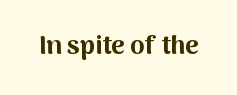
Only glyphs here, with clear space below each row. Rendered with straight, roman letterforms. The glyphs have the mass of a bold cut. Observe the ordinary spacing: letters are neighbours, not strangers.
